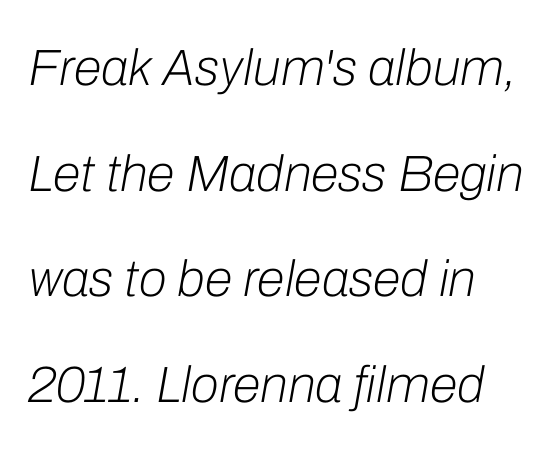
{"italic": "yes", "lean": "right", "slant_degrees": 10, "bold": "no", "weight": "light", "width": "normal", "stroke_contrast": "low", "x_height": "medium", "monospaced": "no", "underline": "no", "align": "left", "line_spacing": "loose", "line_spacing_ratio": 2.07, "letter_spacing": "normal", "letter_spacing_em": 0.0, "glyph_px": 51}
